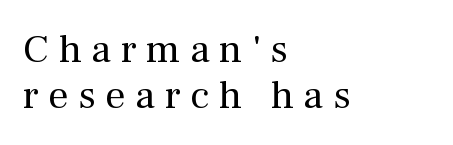
The image shows 40 px regular-weight serif type, upright; set left-aligned, tight line spacing (1.14x), unusually wide letter spacing (+0.24 em), not underlined; medium stroke contrast and a medium x-height.
